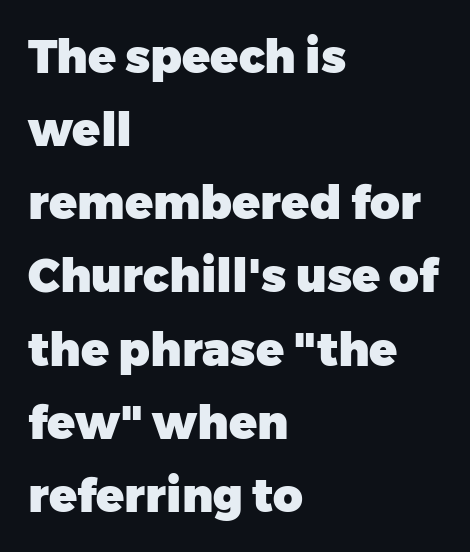
The image shows 46 px heavy sans-serif type, upright; set left-aligned, normal line spacing (1.59x), normal letter spacing, not underlined; low stroke contrast and a medium x-height.
